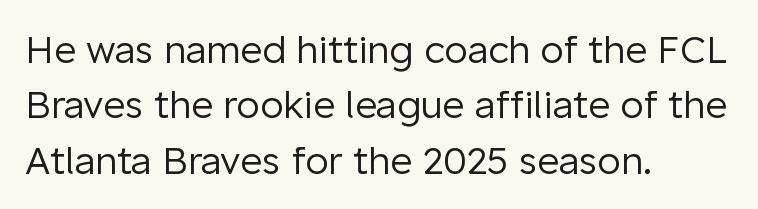
The image shows 38 px regular-weight sans-serif type, upright; set left-aligned, normal line spacing (1.46x), normal letter spacing, not underlined; low stroke contrast and a medium x-height.
